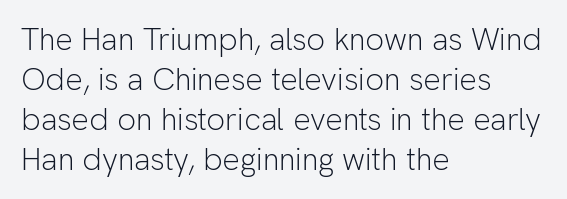
The image shows 31 px light sans-serif type, upright; set left-aligned, normal line spacing (1.29x), normal letter spacing, not underlined; low stroke contrast and a medium x-height.
